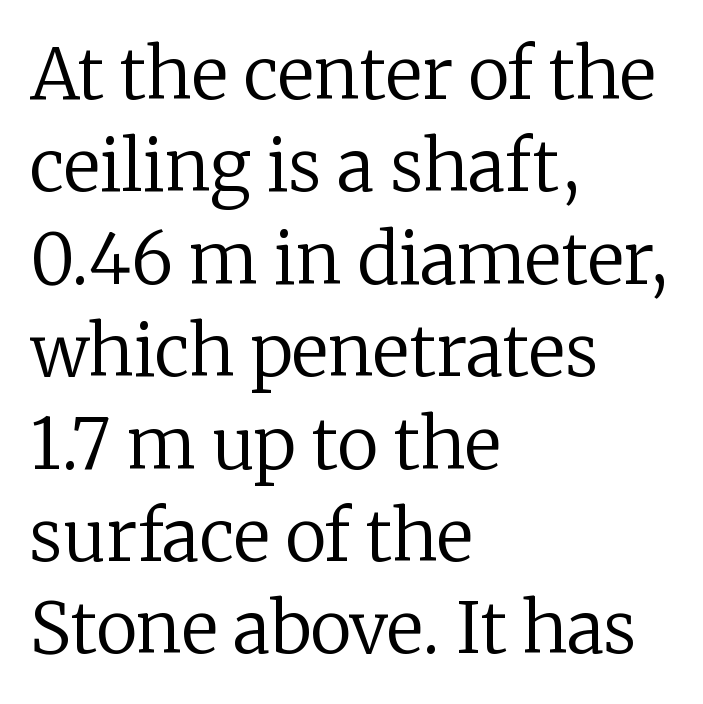
{"serif": "yes", "italic": "no", "bold": "no", "weight": "regular", "width": "normal", "stroke_contrast": "low", "x_height": "medium", "monospaced": "no", "underline": "no", "align": "left", "line_spacing": "normal", "line_spacing_ratio": 1.32, "letter_spacing": "normal", "letter_spacing_em": 0.0, "glyph_px": 70}
